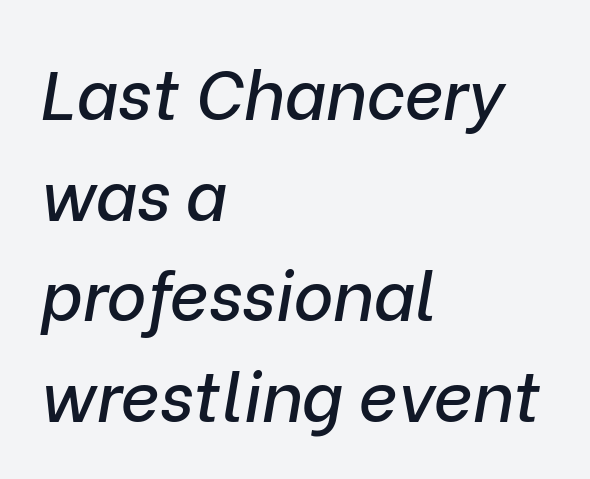
The image shows 68 px text type, italic (leaning right); set left-aligned, normal line spacing (1.48x), normal letter spacing, not underlined; low stroke contrast and a medium x-height.
